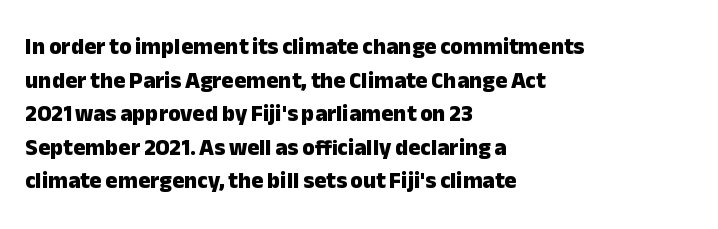
Q: Is the text bold? A: Yes.
Q: Is the text italic (slanted)? A: No, it is upright.
Q: Is the text underlined? A: No.
Q: How is the paragraph aligned? A: Left-aligned.
Q: Is the spacing between letters normal or unusually wide? A: Normal.
Q: Is the spacing between lines tight, normal or loose? A: Normal.
